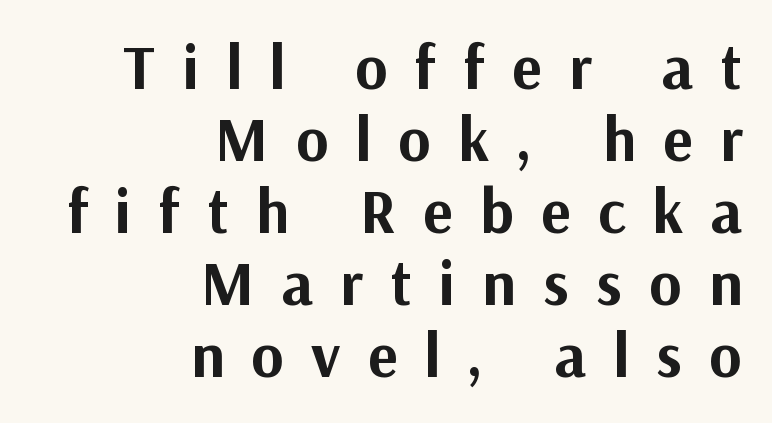
If you drew a ruler down the right edge, every line would touch it. Here the designer chose a conventional face with non-uniform glyph widths. Rule under the text: the space is simply empty. Tracking value appears strongly positive — letters spread wide.
